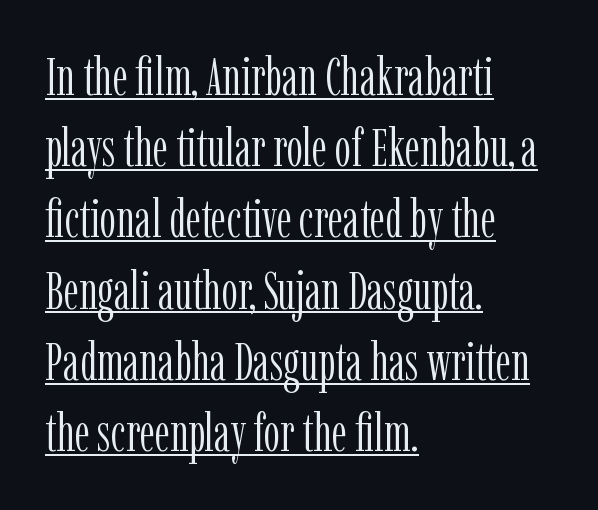
{"serif": "yes", "italic": "no", "bold": "no", "weight": "light", "width": "condensed", "stroke_contrast": "low", "x_height": "medium", "monospaced": "no", "underline": "yes", "align": "left", "line_spacing": "normal", "line_spacing_ratio": 1.37, "letter_spacing": "normal", "letter_spacing_em": 0.0, "glyph_px": 52}
